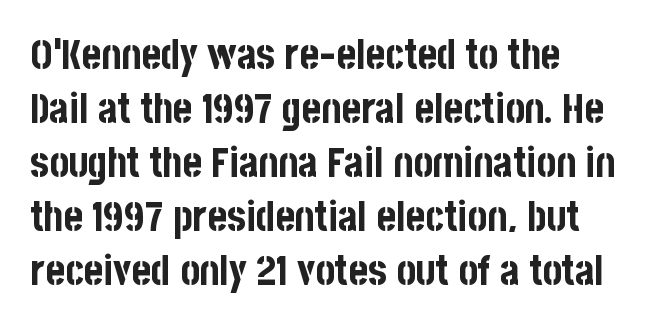
{"serif": "no", "italic": "no", "bold": "yes", "weight": "bold", "width": "condensed", "stroke_contrast": "low", "x_height": "large", "monospaced": "no", "underline": "no", "align": "left", "line_spacing": "normal", "line_spacing_ratio": 1.32, "letter_spacing": "normal", "letter_spacing_em": 0.0, "glyph_px": 41}
